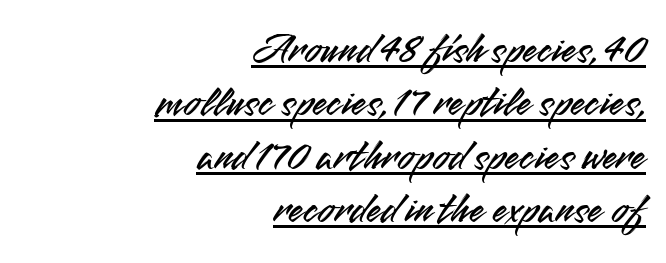
You could call the tracking neutral — neither tight nor loose. Line ends are locked; line starts wander. Glance below the letters and you will spot a drawn line. Think of a printed novel: that variable character pitch is what you see here. This is sans-serif lettering, the kind often seen on screens and signage.
